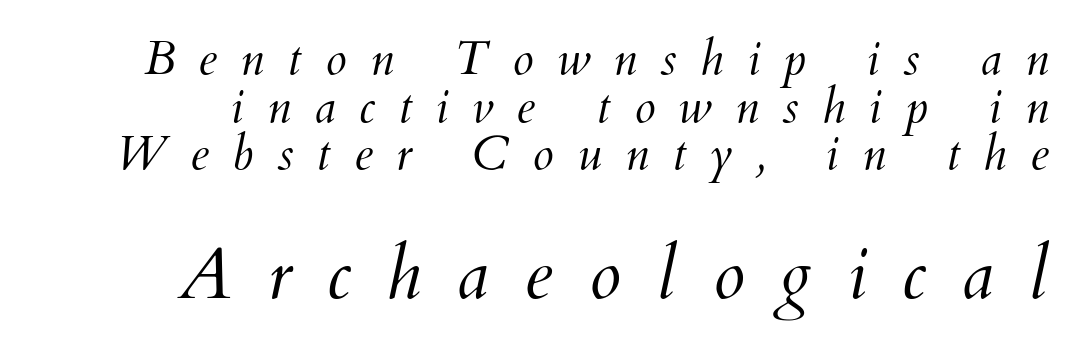
The image shows 72 px light type, italic (leaning right); set tight line spacing (0.99x), unusually wide letter spacing (+0.49 em), not underlined; the second (bottom) block is 1.5x larger; medium stroke contrast and a small x-height.
